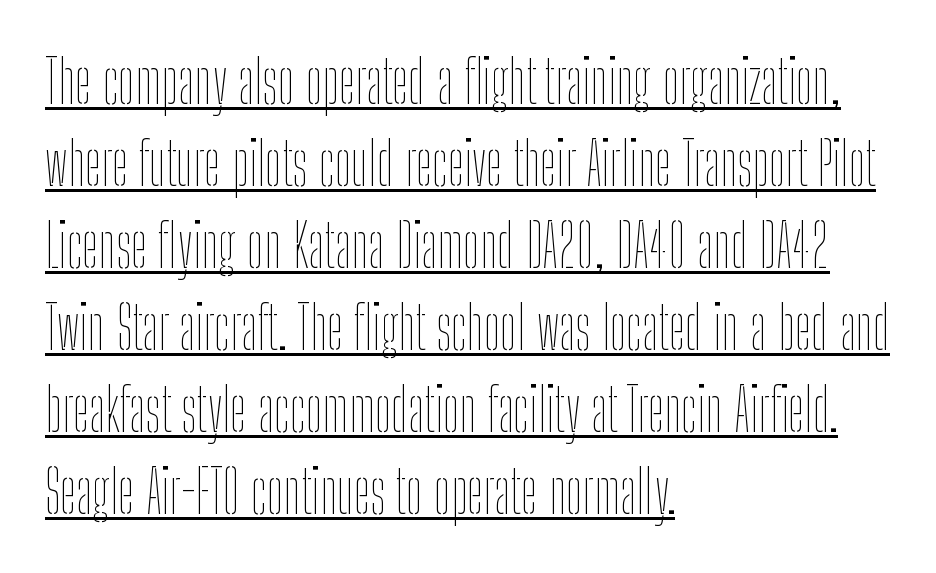
Q: Is the text bold? A: No.
Q: Is the text italic (slanted)? A: No, it is upright.
Q: Is the text underlined? A: Yes.
Q: How is the paragraph aligned? A: Left-aligned.
Q: Is the spacing between letters normal or unusually wide? A: Normal.
Q: Is the spacing between lines tight, normal or loose? A: Normal.
Q: Width (condensed, normal, or wide)? A: Condensed.
Q: Stroke contrast? A: Low.
Q: x-height? A: Medium.
Q: Monospaced? A: No.
